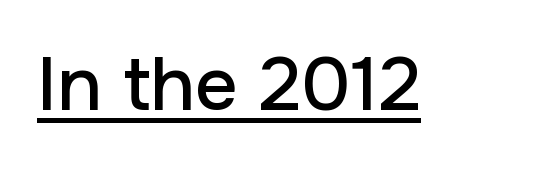
{"serif": "no", "italic": "no", "width": "normal", "stroke_contrast": "low", "x_height": "medium", "monospaced": "no", "underline": "yes", "letter_spacing": "normal", "letter_spacing_em": 0.0, "glyph_px": 75}
